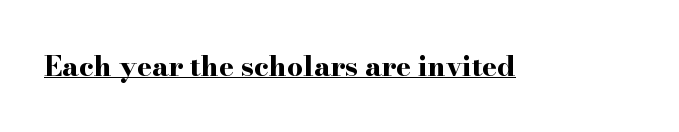
This is roman type, the default non-slanted kind. The type family on display is of the serif kind. The rendered words wear a rule along their underside. Emphasis by weight is at full strength: bold. Think of a printed novel: that variable character pitch is what you see here. In terms of letterspacing, this is plain default setting.
